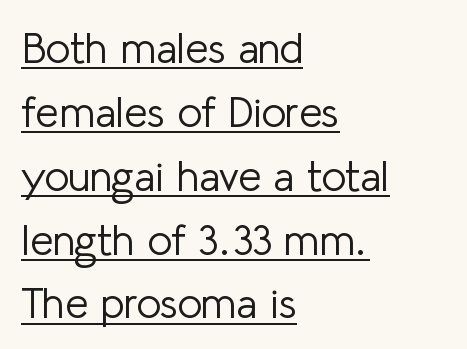
The image shows 42 px light sans-serif type, upright; set left-aligned, normal line spacing (1.52x), normal letter spacing, underlined; low stroke contrast and a medium x-height.
